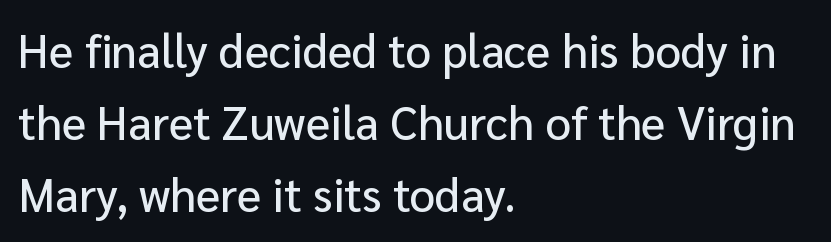
The image shows 46 px sans-serif type, upright; set left-aligned, normal line spacing (1.57x), normal letter spacing, not underlined; low stroke contrast and a medium x-height.
